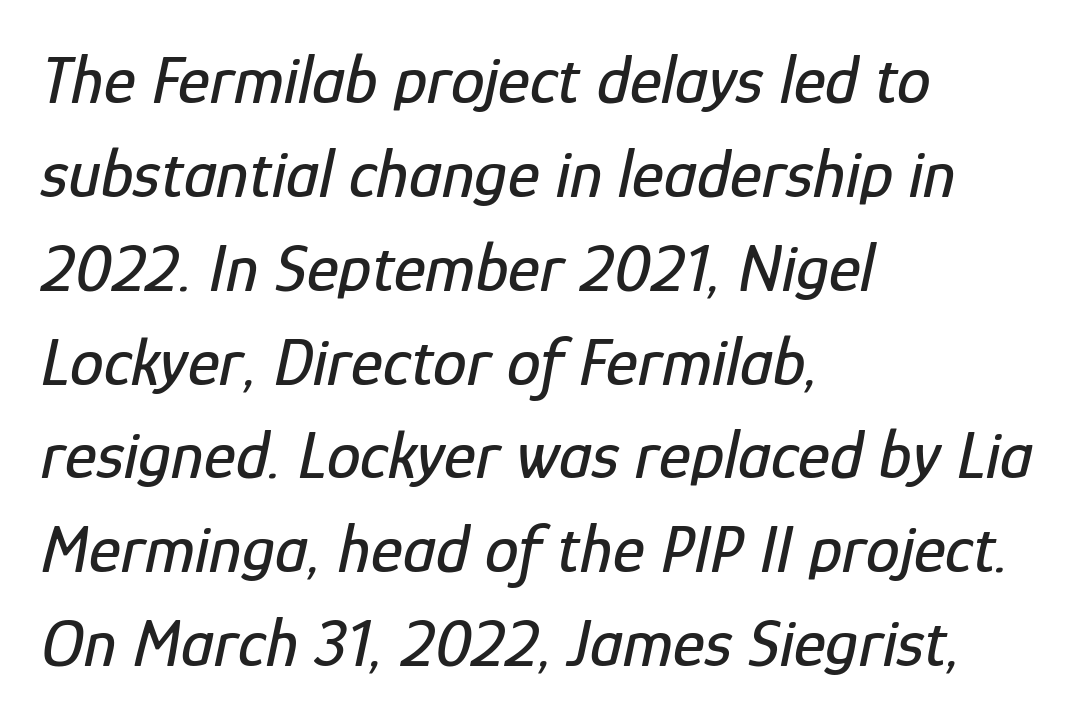
Q: Is the text italic (slanted)? A: Yes, it leans right by about 12 degrees.
Q: Is the text underlined? A: No.
Q: How is the paragraph aligned? A: Left-aligned.
Q: Is the spacing between letters normal or unusually wide? A: Normal.
Q: Is the spacing between lines tight, normal or loose? A: Normal.
Q: Width (condensed, normal, or wide)? A: Condensed.
Q: Stroke contrast? A: Low.
Q: x-height? A: Medium.
Q: Monospaced? A: No.
